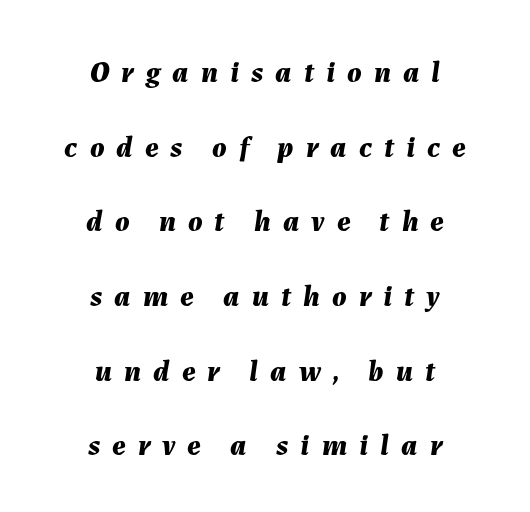
{"italic": "yes", "lean": "right", "slant_degrees": 7, "bold": "yes", "weight": "bold", "width": "normal", "stroke_contrast": "medium", "x_height": "medium", "monospaced": "no", "underline": "no", "align": "center", "line_spacing": "loose", "line_spacing_ratio": 2.49, "letter_spacing": "wide", "letter_spacing_em": 0.4, "glyph_px": 30}
